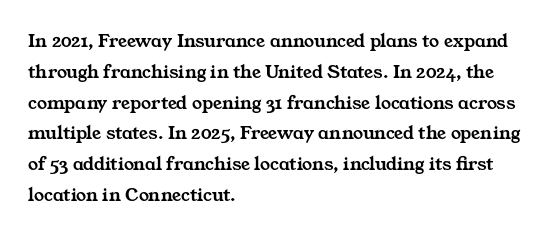
The rendering uses a moderate line-height, typical for paragraphs. The rendering keeps characters at their native spacing. Teacher's note: observe the even left margin — that is flush-left alignment. The string is rendered with underlining switched off.
